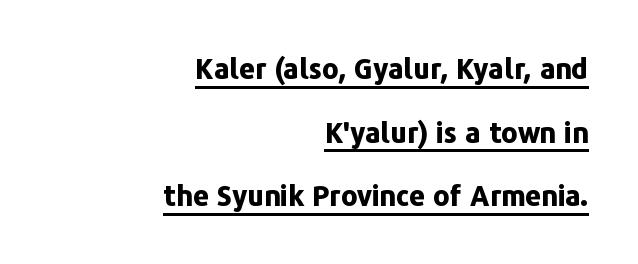
The image shows 28 px bold sans-serif type, upright; set right-aligned, loose line spacing (2.27x), normal letter spacing, underlined; low stroke contrast and a medium x-height.
